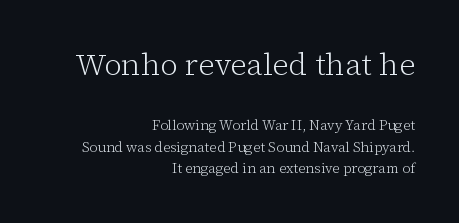
Students, note that the glyphs here touch the page at normal intervals. I'd call this a serif setting — the letters wear small feet. When letters stand straight like this, we call the style roman or upright. Think standard paragraph weight, or any step lighter than that. Descender tails drop into unmarked territory. The space between consecutive lines is moderate.
